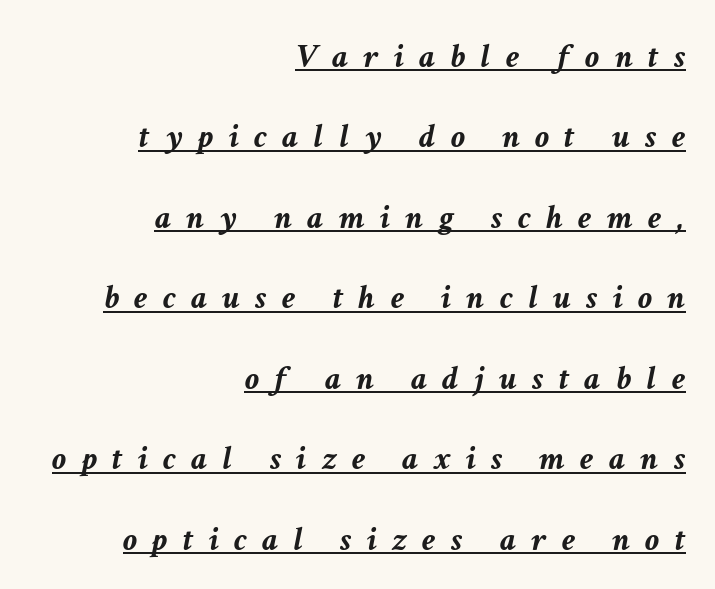
Q: Is the text bold? A: Yes.
Q: Is the text italic (slanted)? A: Yes, it leans right by about 11 degrees.
Q: Is the text underlined? A: Yes.
Q: How is the paragraph aligned? A: Right-aligned.
Q: Is the spacing between letters normal or unusually wide? A: Unusually wide.
Q: Is the spacing between lines tight, normal or loose? A: Loose.
Q: Width (condensed, normal, or wide)? A: Normal.
Q: Stroke contrast? A: Low.
Q: x-height? A: Medium.
Q: Monospaced? A: No.
